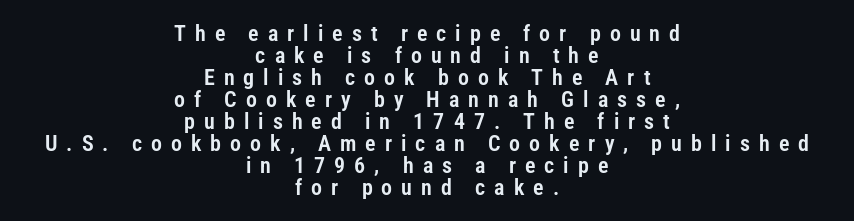
{"italic": "no", "underline": "no", "align": "center", "line_spacing": "tight", "line_spacing_ratio": 1.0, "letter_spacing": "wide", "letter_spacing_em": 0.41, "glyph_px": 22}
